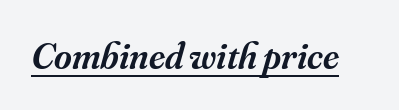
The image shows 38 px semibold serif type, italic (leaning right); set normal letter spacing, underlined; medium stroke contrast and a small x-height.
